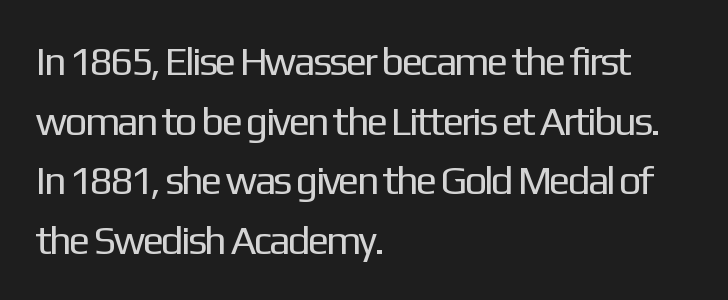
Grotesque or geometric, the face here clearly has no serifs. Does the copy run flush right? No — it runs flush left. Does the lettering tilt? It doesn't — this is upright. The line-height multiplier appears to be the usual default.
